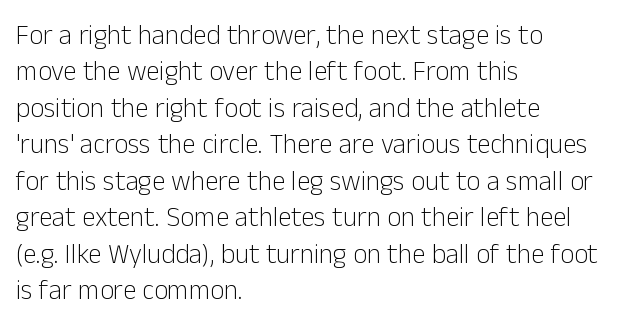
Q: Is the text bold? A: No.
Q: Is the text italic (slanted)? A: No, it is upright.
Q: Is the text underlined? A: No.
Q: How is the paragraph aligned? A: Left-aligned.
Q: Is the spacing between letters normal or unusually wide? A: Normal.
Q: Is the spacing between lines tight, normal or loose? A: Normal.
